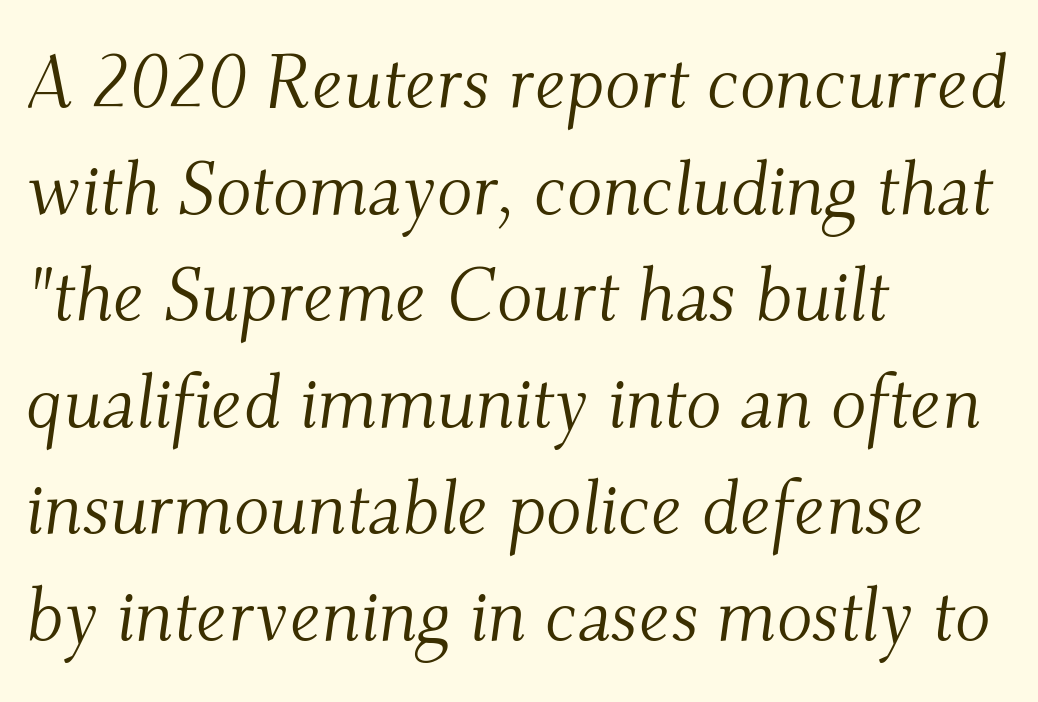
Q: Is the text bold? A: No.
Q: Is the text italic (slanted)? A: Yes, it leans right by about 9 degrees.
Q: Is the typeface a serif or a sans-serif typeface? A: Serif.
Q: Is the text underlined? A: No.
Q: How is the paragraph aligned? A: Left-aligned.
Q: Is the spacing between letters normal or unusually wide? A: Normal.
Q: Is the spacing between lines tight, normal or loose? A: Normal.
Q: Width (condensed, normal, or wide)? A: Normal.
Q: Stroke contrast? A: Medium.
Q: x-height? A: Small.
Q: Monospaced? A: No.
